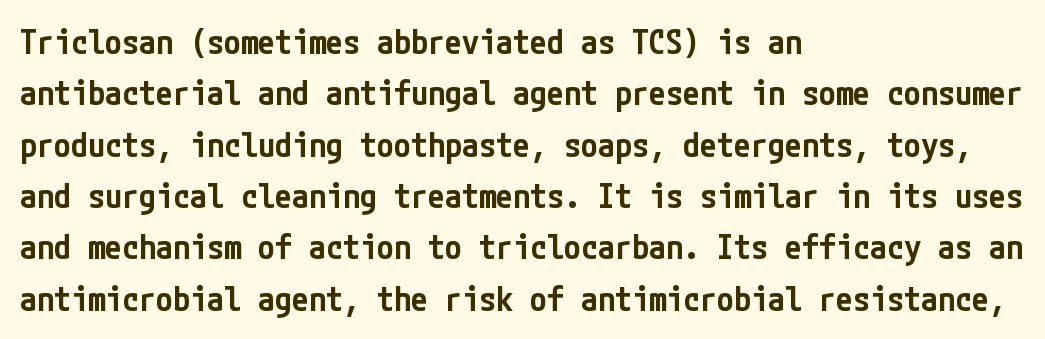
{"serif": "no", "italic": "no", "bold": "semi", "weight": "semibold", "width": "condensed", "stroke_contrast": "low", "x_height": "medium", "underline": "no", "align": "left", "line_spacing": "normal", "line_spacing_ratio": 1.51, "letter_spacing": "normal", "letter_spacing_em": 0.0, "glyph_px": 34}
